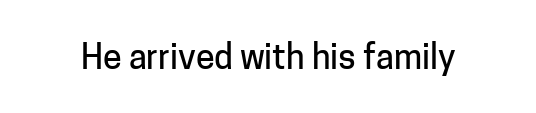
{"serif": "no", "italic": "no", "width": "normal", "stroke_contrast": "low", "x_height": "medium", "monospaced": "no", "underline": "no", "letter_spacing": "normal", "letter_spacing_em": 0.0, "glyph_px": 34}
